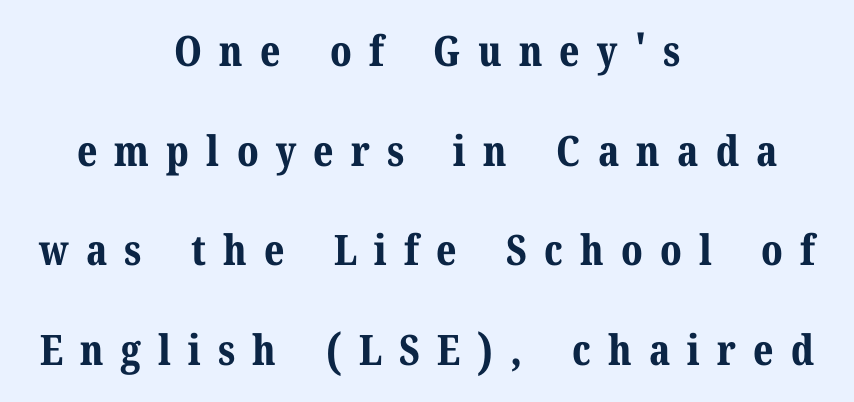
The image shows 42 px bold serif type, upright; set centered, loose line spacing (2.37x), unusually wide letter spacing (+0.41 em), not underlined; medium stroke contrast and a medium x-height.
